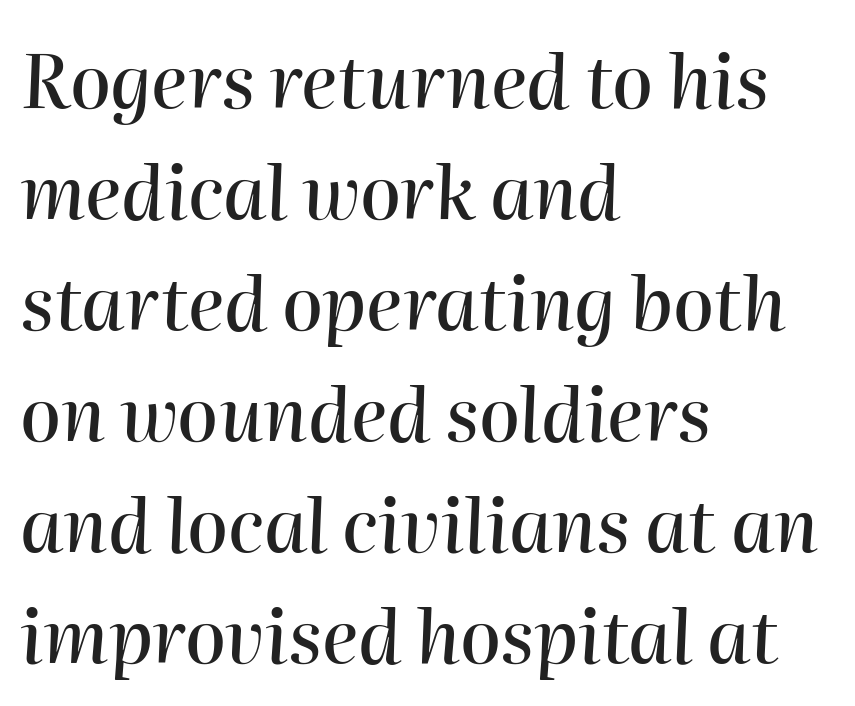
Q: Is the text italic (slanted)? A: Yes, it leans right by about 2 degrees.
Q: Is the text underlined? A: No.
Q: How is the paragraph aligned? A: Left-aligned.
Q: Is the spacing between letters normal or unusually wide? A: Normal.
Q: Is the spacing between lines tight, normal or loose? A: Normal.
Q: Width (condensed, normal, or wide)? A: Normal.
Q: Stroke contrast? A: High.
Q: x-height? A: Medium.
Q: Monospaced? A: No.
